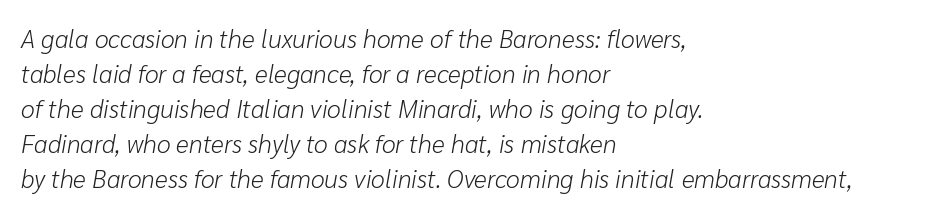
Q: Is the text bold? A: No.
Q: Is the text italic (slanted)? A: Yes, it leans right by about 10 degrees.
Q: Is the text underlined? A: No.
Q: How is the paragraph aligned? A: Left-aligned.
Q: Is the spacing between letters normal or unusually wide? A: Normal.
Q: Is the spacing between lines tight, normal or loose? A: Normal.
